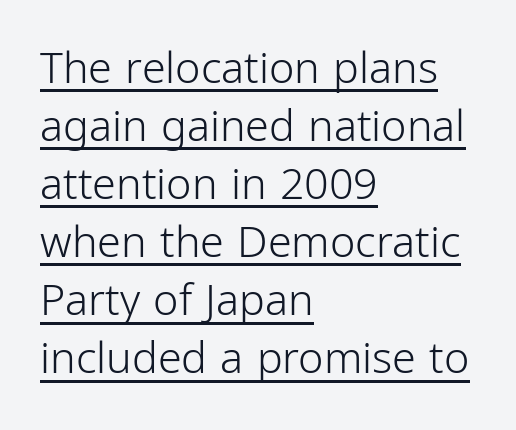
Regarding leading, the lines here are spaced in the standard way. The lettering is marked with a stroke running underneath it. All the whitespace from short lines collects on the right. Each word holds together tightly as a unit, with standard inter-letter gaps. Weight: in the light-to-regular range. Stroke terminals: plain, sans-serif.
